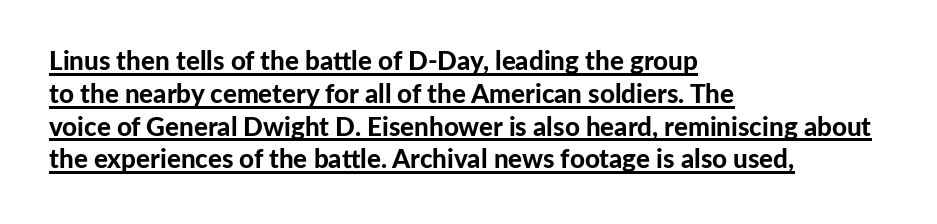
{"italic": "no", "bold": "yes", "underline": "yes", "align": "left", "line_spacing": "normal", "line_spacing_ratio": 1.26, "letter_spacing": "normal", "letter_spacing_em": 0.0, "glyph_px": 26}
